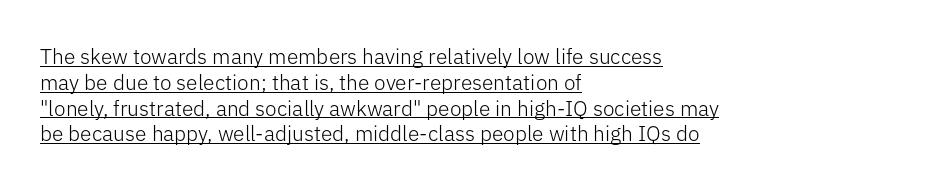
{"italic": "no", "bold": "no", "underline": "yes", "align": "left", "line_spacing_ratio": 1.23, "letter_spacing": "normal", "letter_spacing_em": 0.0, "glyph_px": 21}
